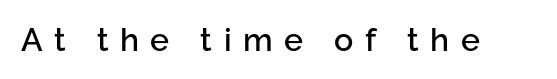
{"serif": "no", "italic": "no", "width": "normal", "stroke_contrast": "low", "x_height": "medium", "monospaced": "no", "underline": "no", "letter_spacing": "wide", "letter_spacing_em": 0.36, "glyph_px": 32}
